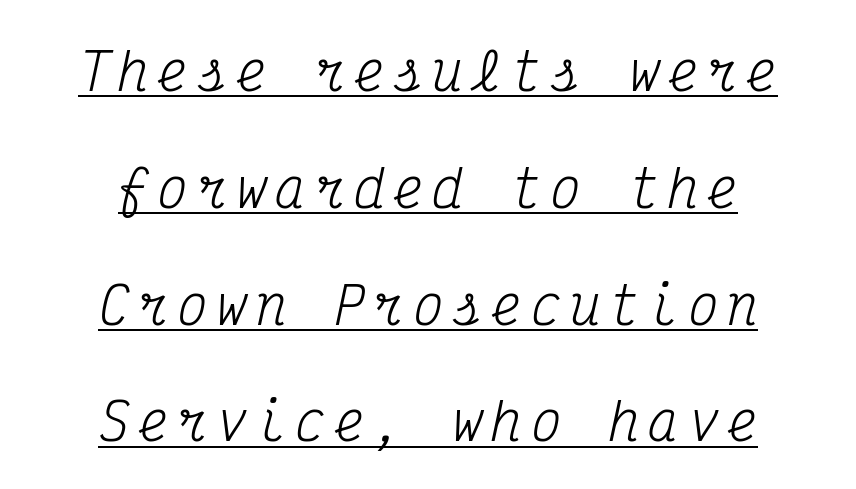
{"serif": "yes", "italic": "yes", "lean": "right", "slant_degrees": 12, "bold": "no", "weight": "regular", "width": "condensed", "stroke_contrast": "medium", "x_height": "medium", "monospaced": "yes", "underline": "yes", "align": "center", "line_spacing": "loose", "line_spacing_ratio": 2.29, "glyph_px": 51}
